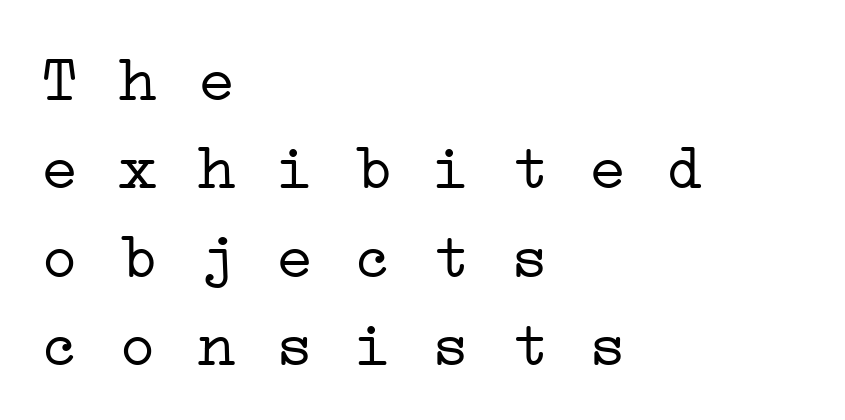
Spacing verdict: monospaced, one width for all characters. Leading matches the norm, producing a regular column. Underline: absent. These lines keep a tight, regular rhythm from letter to letter.
